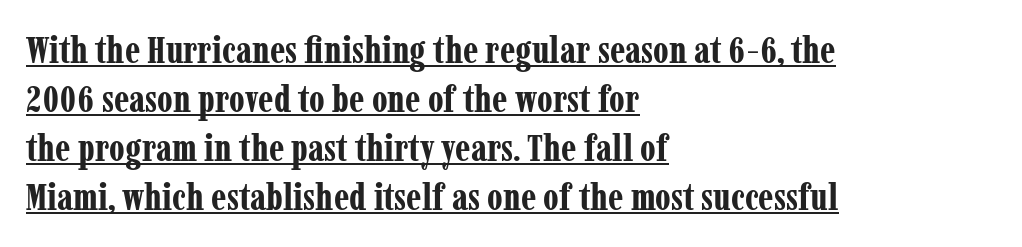
Q: Is the text bold? A: Yes.
Q: Is the text italic (slanted)? A: No, it is upright.
Q: Is the typeface a serif or a sans-serif typeface? A: Serif.
Q: Is the text underlined? A: Yes.
Q: How is the paragraph aligned? A: Left-aligned.
Q: Is the spacing between letters normal or unusually wide? A: Normal.
Q: Is the spacing between lines tight, normal or loose? A: Normal.
Q: Width (condensed, normal, or wide)? A: Condensed.
Q: Stroke contrast? A: Low.
Q: x-height? A: Medium.
Q: Monospaced? A: No.
